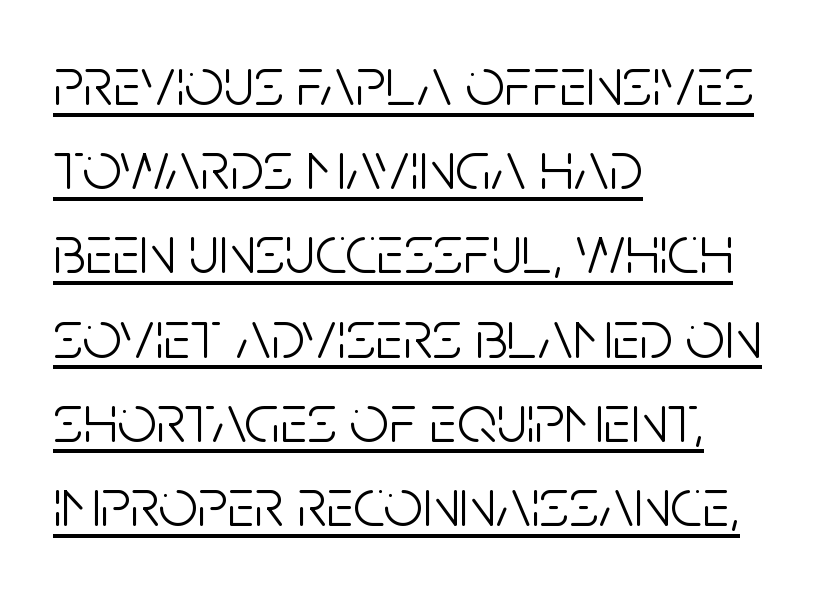
Q: Is the text bold? A: No.
Q: Is the text italic (slanted)? A: No, it is upright.
Q: Is the typeface a serif or a sans-serif typeface? A: Sans-serif.
Q: Is the text underlined? A: Yes.
Q: How is the paragraph aligned? A: Left-aligned.
Q: Is the spacing between letters normal or unusually wide? A: Normal.
Q: Width (condensed, normal, or wide)? A: Condensed.
Q: Stroke contrast? A: Low.
Q: x-height? A: Large.
Q: Monospaced? A: No.
